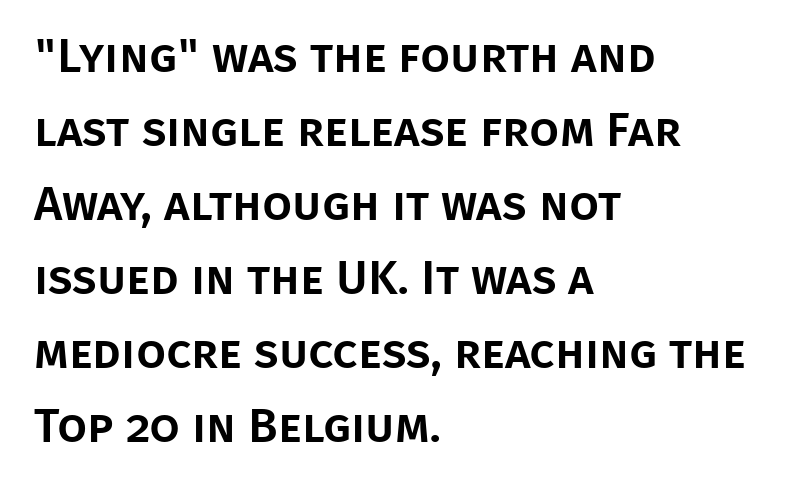
{"serif": "no", "italic": "no", "width": "normal", "stroke_contrast": "low", "x_height": "large", "monospaced": "no", "underline": "no", "align": "left", "line_spacing": "normal", "line_spacing_ratio": 1.54, "letter_spacing": "normal", "letter_spacing_em": 0.0, "glyph_px": 48}
